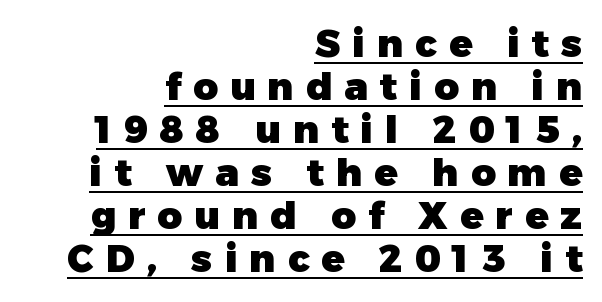
Stroke terminals: plain, sans-serif. The type sits square on the baseline with zero lean. Does the weight exceed regular? Yes, all the way to bold. These lines are set flush right with a ragged left edge. The designer dialed line spacing down below the default.
